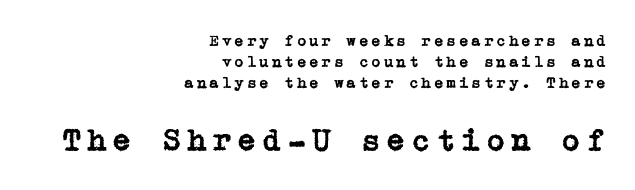
Classification — serif. Note: smaller setting up top, larger setting below. Italic? Not at all — the glyphs are vertical. Casual observation: everything's shoved over to the right.
